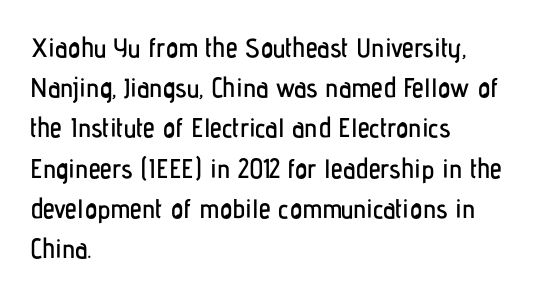
The image shows 27 px text type, upright; set left-aligned, normal line spacing (1.49x), normal letter spacing, not underlined.
